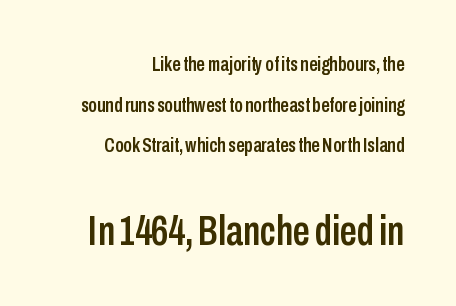
Varying glyph widths throughout — classic text-font behaviour. Check under the words: just untouched page. Reading top to bottom, the characters get bigger at the block break. I'd call this a sans setting — the letters go barefoot.
